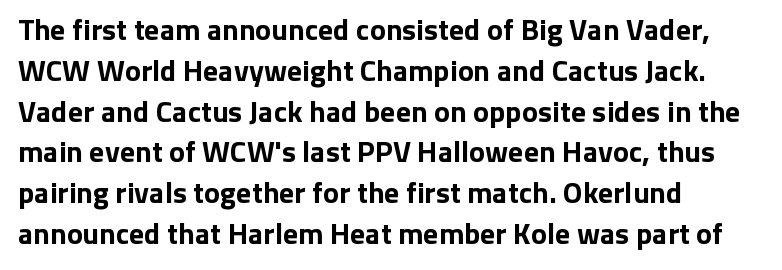
The image shows 30 px bold sans-serif type, upright; set left-aligned, normal line spacing (1.36x), normal letter spacing, not underlined; low stroke contrast and a medium x-height.
